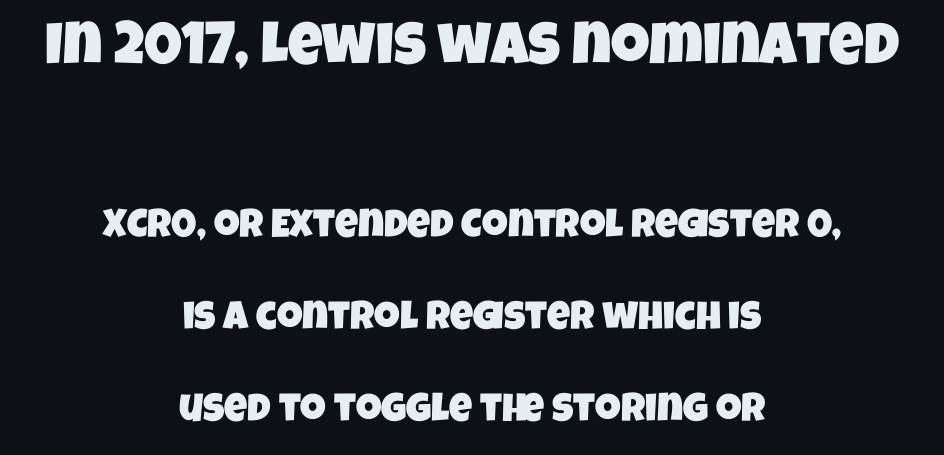
The image shows 60 px condensed sans-serif type; set centered, loose line spacing (2.31x), normal letter spacing, not underlined; the first (top) block is 1.5x larger; low stroke contrast and a large x-height.
